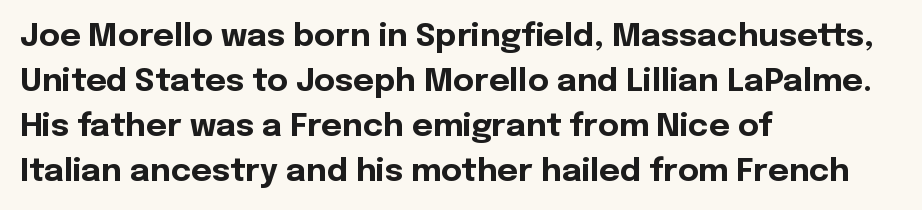
The image shows 32 px bold sans-serif type, upright; set left-aligned, normal line spacing (1.41x), normal letter spacing, not underlined; a medium x-height.
